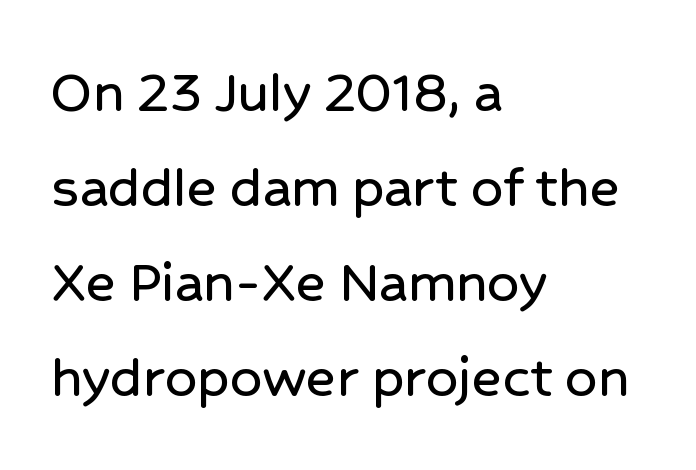
Q: Is the text italic (slanted)? A: No, it is upright.
Q: Is the typeface a serif or a sans-serif typeface? A: Sans-serif.
Q: Is the text underlined? A: No.
Q: How is the paragraph aligned? A: Left-aligned.
Q: Is the spacing between letters normal or unusually wide? A: Normal.
Q: Is the spacing between lines tight, normal or loose? A: Normal.
Q: Width (condensed, normal, or wide)? A: Normal.
Q: Stroke contrast? A: Low.
Q: x-height? A: Medium.
Q: Monospaced? A: No.
